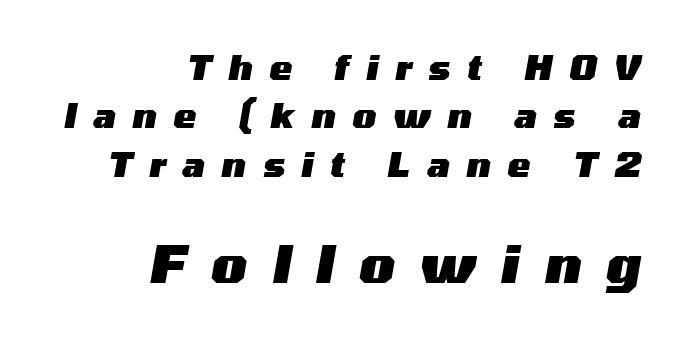
The image shows 51 px heavy, wide type, italic (leaning right); set right-aligned, normal line spacing (1.42x), unusually wide letter spacing (+0.5 em), not underlined; the second (bottom) block is 1.5x larger; medium stroke contrast and a medium x-height.
